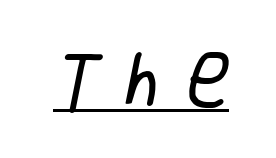
Q: Is the text bold? A: No.
Q: Is the typeface a serif or a sans-serif typeface? A: Sans-serif.
Q: Is the text underlined? A: Yes.
Q: Is the spacing between letters normal or unusually wide? A: Unusually wide.
Q: Width (condensed, normal, or wide)? A: Condensed.
Q: Stroke contrast? A: Low.
Q: x-height? A: Large.
Q: Monospaced? A: No.
